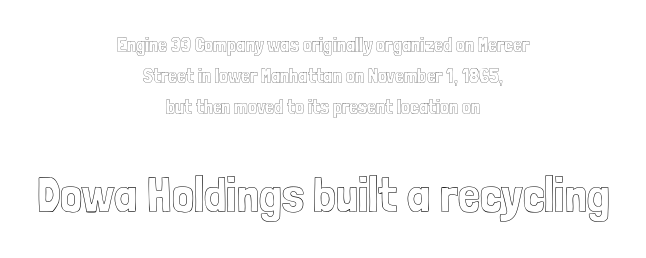
The lines sit at an ordinary, default distance from one another. Letter spacing: default. Top chunk: small. Bottom chunk: large. The strip under each line holds only bare page. Does the copy run flush right? No — it is centered line by line. A typesetter would call this proportional, since set widths differ per character.
